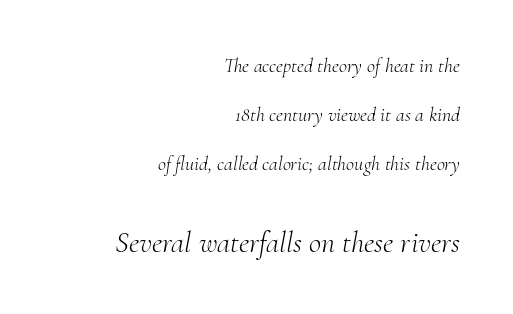
Q: Is the text bold? A: No.
Q: Is the text italic (slanted)? A: Yes, it leans right by about 10 degrees.
Q: Is the typeface a serif or a sans-serif typeface? A: Serif.
Q: Is the text underlined? A: No.
Q: How is the paragraph aligned? A: Right-aligned.
Q: Is the spacing between letters normal or unusually wide? A: Normal.
Q: Is the spacing between lines tight, normal or loose? A: Loose.
Q: Which block of text is set in a larger size, the first (top) or the second (bottom)? A: The second (bottom) one.
Q: Width (condensed, normal, or wide)? A: Normal.
Q: Stroke contrast? A: Medium.
Q: x-height? A: Small.
Q: Monospaced? A: No.
